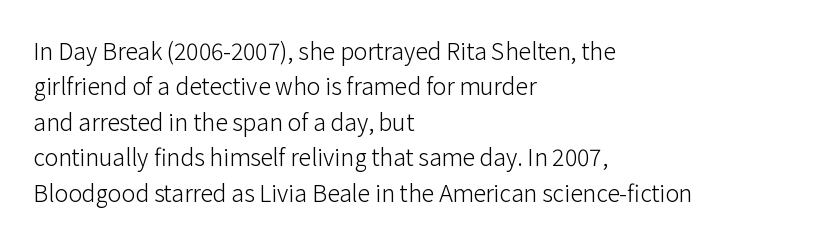
Q: Is the text bold? A: No.
Q: Is the text italic (slanted)? A: No, it is upright.
Q: Is the text underlined? A: No.
Q: How is the paragraph aligned? A: Left-aligned.
Q: Is the spacing between letters normal or unusually wide? A: Normal.
Q: Is the spacing between lines tight, normal or loose? A: Normal.
